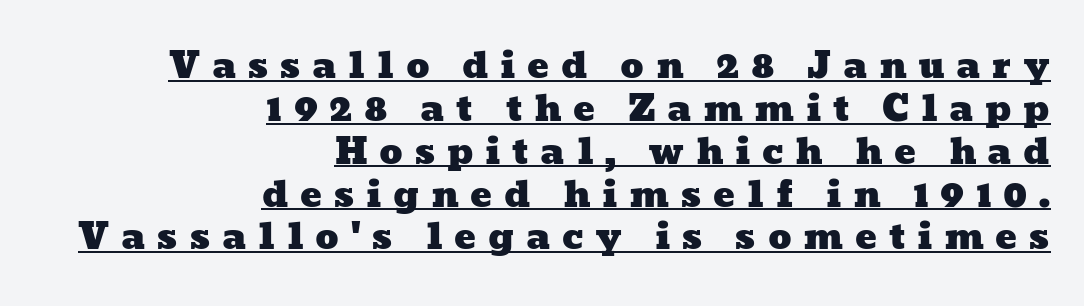
The image shows 36 px wide type; set right-aligned, line spacing 1.19x, unusually wide letter spacing (+0.32 em), underlined; low stroke contrast and a medium x-height.
